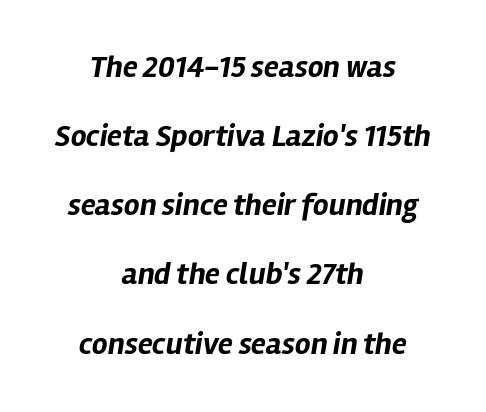
Strong, thick strokes mark this as bold type. Here the designer chose a conventional face with non-uniform glyph widths. The text block is weighted toward neither margin, spreading evenly from the middle. Check the space under the baseline: it is left empty.
